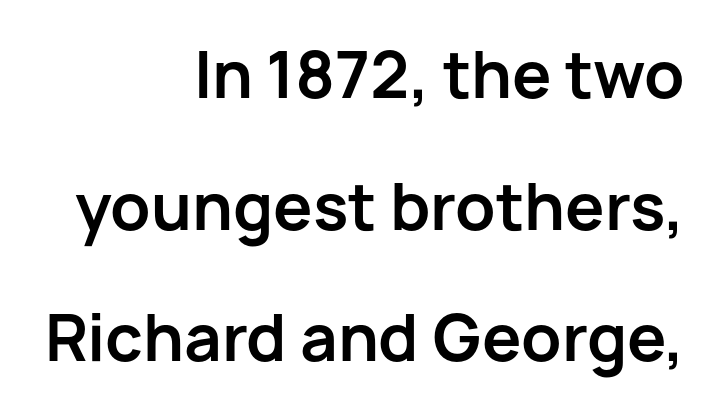
The image shows 63 px bold sans-serif type, upright; set right-aligned, loose line spacing (2.09x), normal letter spacing, not underlined; low stroke contrast and a medium x-height.
